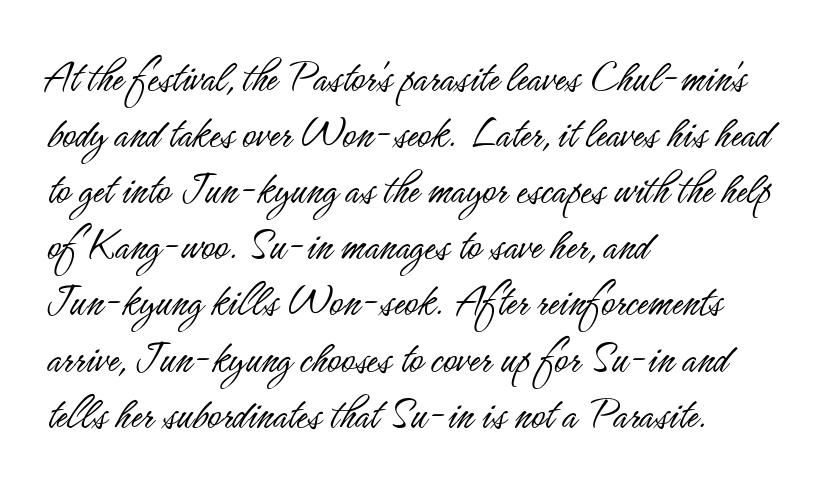
This rendering employs a face without finishing strokes, i.e., a sans-serif. Ink coverage per letter is moderate at most. Character widths vary here, with narrow letters taking less room than wide ones.
